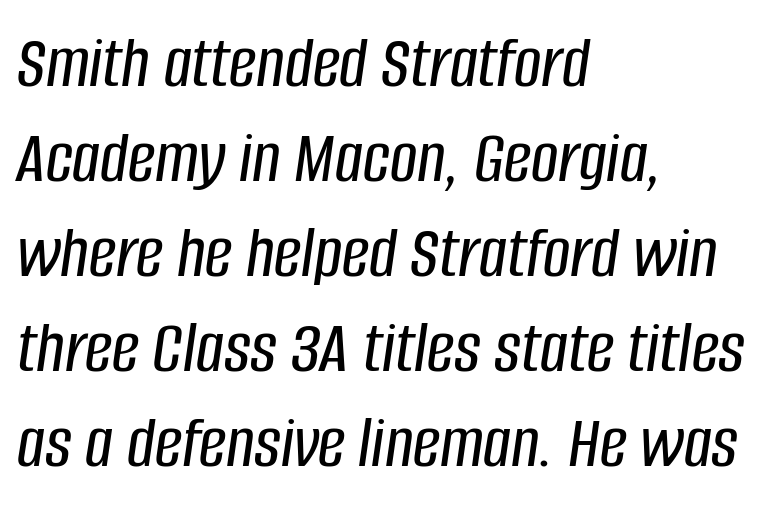
What's the leading like? Ordinary, nothing unusual. You could not count columns in this text — the font is proportionally spaced. These lines stack with their left ends in a neat column. The horizontal fit of the characters is conventional and even.
